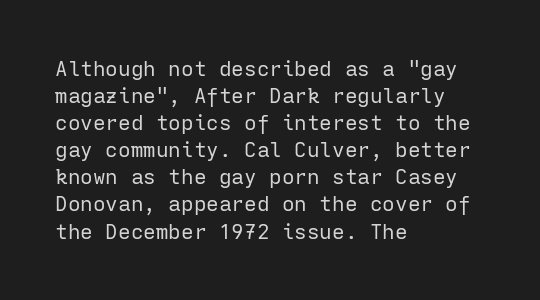
The passage shown is not underscored anywhere. Summary of vertical rhythm: regular, with standard interline spacing. The rag falls on the right side of this text block. Notice how the stems are strictly vertical — no italics here. Vertical stems look standard width or narrower in stroke.
